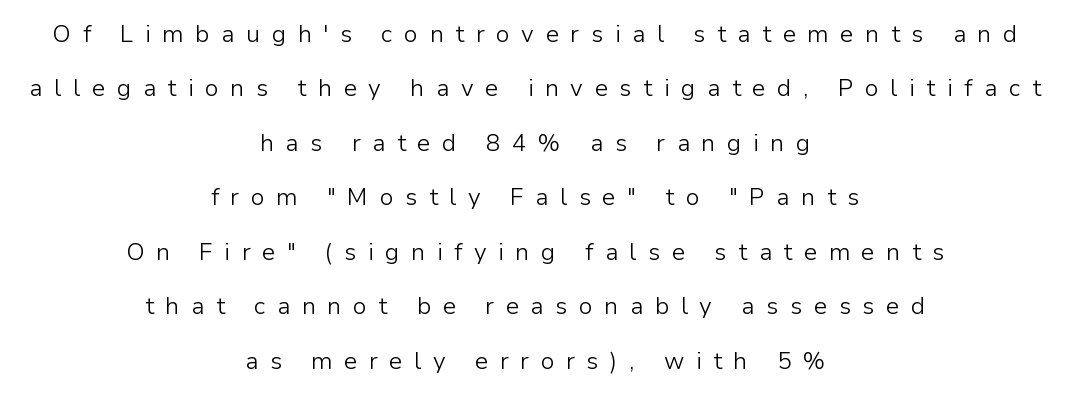
The image shows 24 px text type, upright; set centered, loose line spacing (2.27x), unusually wide letter spacing (+0.48 em), not underlined.
